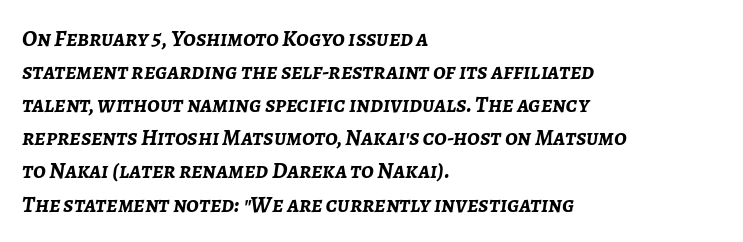
Q: Is the text bold? A: Yes.
Q: Is the text italic (slanted)? A: Yes, it leans right by about 7 degrees.
Q: Is the text underlined? A: No.
Q: How is the paragraph aligned? A: Left-aligned.
Q: Is the spacing between letters normal or unusually wide? A: Normal.
Q: Is the spacing between lines tight, normal or loose? A: Normal.
